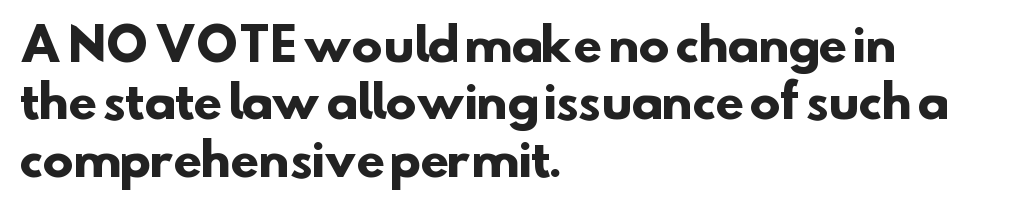
Q: Is the text bold? A: Yes.
Q: Is the typeface a serif or a sans-serif typeface? A: Sans-serif.
Q: Is the text underlined? A: No.
Q: How is the paragraph aligned? A: Left-aligned.
Q: Is the spacing between letters normal or unusually wide? A: Normal.
Q: Is the spacing between lines tight, normal or loose? A: Normal.
Q: Width (condensed, normal, or wide)? A: Normal.
Q: Stroke contrast? A: Low.
Q: x-height? A: Small.
Q: Monospaced? A: No.
